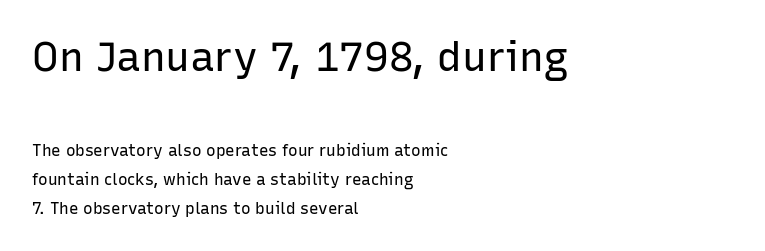
The image shows 41 px regular-weight sans-serif type, upright; set left-aligned, line spacing 1.83x, normal letter spacing, not underlined; the first (top) block is 2.56x larger; low stroke contrast and a medium x-height.
